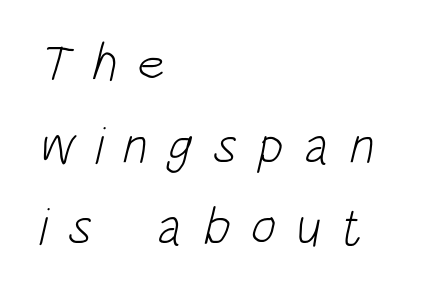
The image shows 53 px light, condensed sans-serif type; set left-aligned, normal line spacing (1.54x), unusually wide letter spacing (+0.38 em), not underlined; low stroke contrast and a large x-height.
